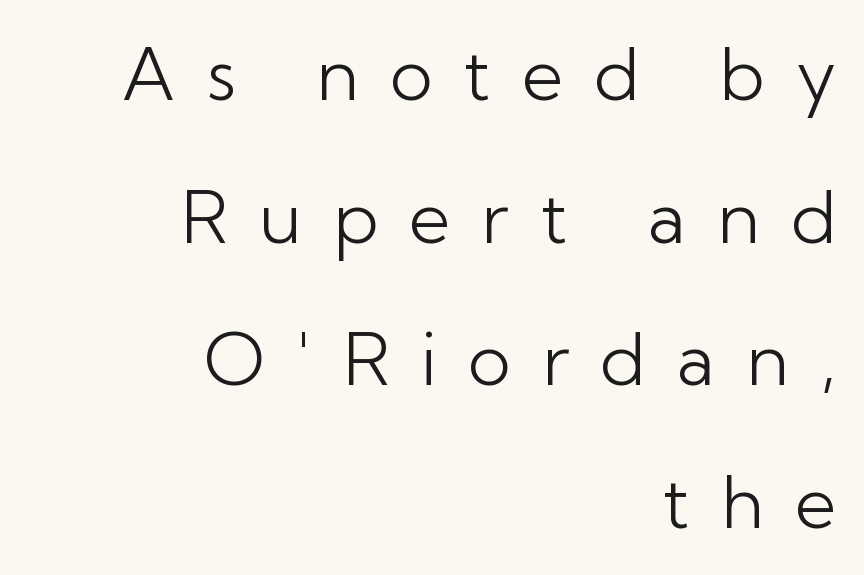
{"serif": "no", "italic": "no", "bold": "no", "weight": "light", "width": "normal", "stroke_contrast": "low", "x_height": "medium", "monospaced": "no", "underline": "no", "align": "right", "line_spacing": "loose", "line_spacing_ratio": 1.98, "letter_spacing": "wide", "letter_spacing_em": 0.43, "glyph_px": 72}
